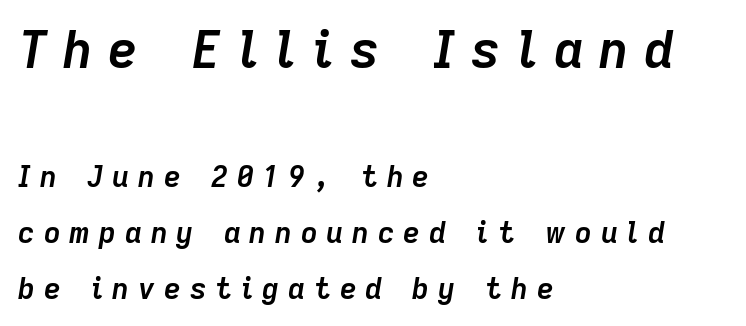
{"italic": "yes", "lean": "right", "slant_degrees": 9, "bold": "yes", "weight": "semibold", "width": "normal", "stroke_contrast": "low", "x_height": "medium", "monospaced": "no", "underline": "no", "align": "left", "line_spacing": "loose", "line_spacing_ratio": 1.94, "letter_spacing": "wide", "letter_spacing_em": 0.31, "larger_block": "first", "size_ratio": 1.76, "glyph_px": 51}
